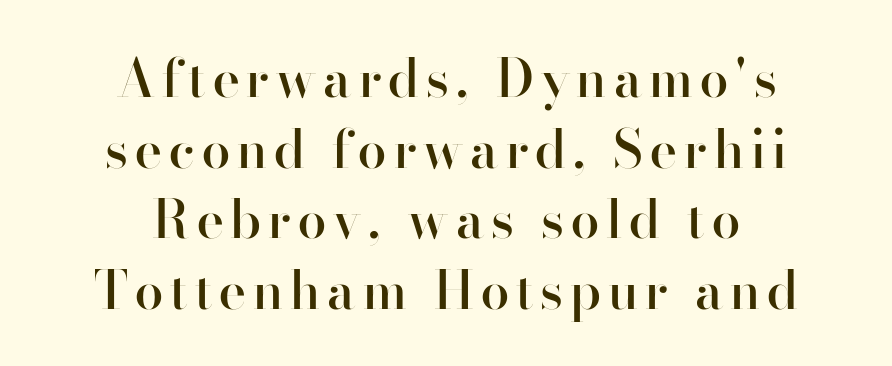
Q: Is the text bold? A: Semi-bold.
Q: Is the text italic (slanted)? A: No, it is upright.
Q: Is the typeface a serif or a sans-serif typeface? A: Sans-serif.
Q: Is the text underlined? A: No.
Q: How is the paragraph aligned? A: Centered.
Q: Is the spacing between lines tight, normal or loose? A: Normal.
Q: Width (condensed, normal, or wide)? A: Normal.
Q: Stroke contrast? A: High.
Q: x-height? A: Small.
Q: Monospaced? A: No.
